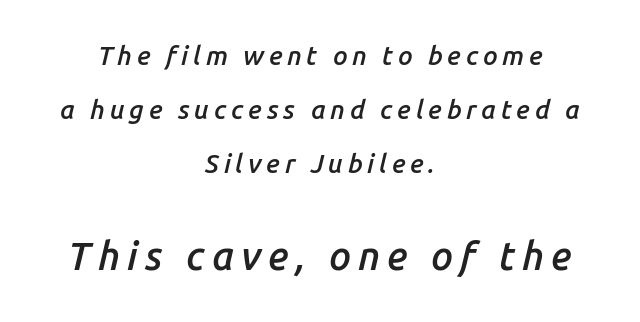
The image shows 39 px semibold type, italic (leaning right); set centered, loose line spacing (2.08x), not underlined; the second (bottom) block is 1.5x larger; low stroke contrast and a medium x-height.
